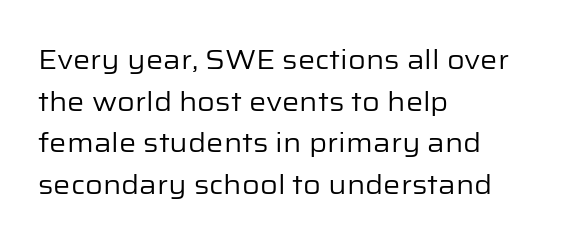
The image shows 27 px text type, upright; set left-aligned, normal line spacing (1.54x), normal letter spacing, not underlined.
